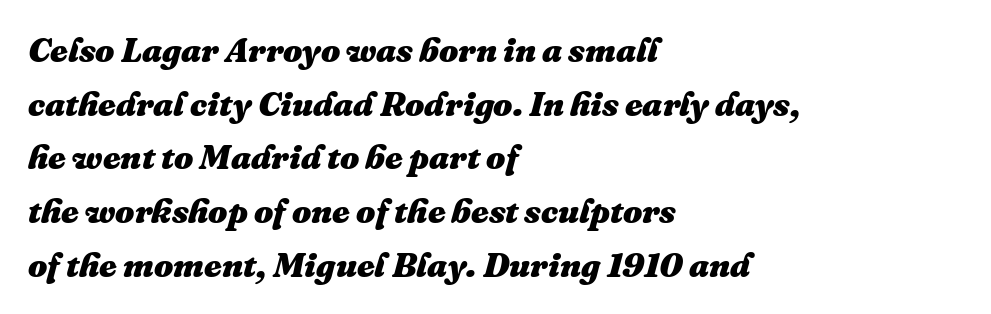
{"italic": "yes", "lean": "right", "slant_degrees": 16, "bold": "yes", "weight": "heavy", "width": "normal", "stroke_contrast": "medium", "x_height": "medium", "monospaced": "no", "underline": "no", "align": "left", "line_spacing": "normal", "line_spacing_ratio": 1.58, "letter_spacing": "normal", "letter_spacing_em": 0.0, "glyph_px": 34}
